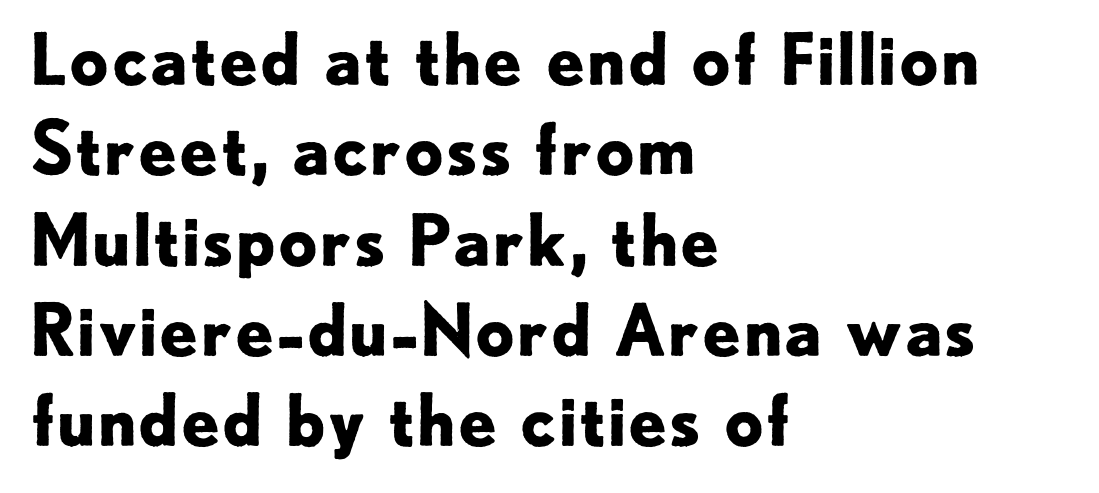
Compared with an ordinary text face, these strokes are far heavier — a full bold. Normally led — the rows are evenly, conventionally spaced. These lines are composed in type without serifs. Compared with typical body copy, the letter spacing here is the same.
